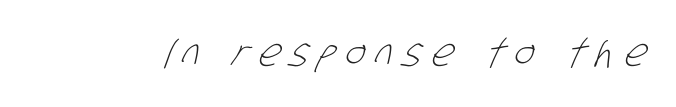
{"serif": "no", "bold": "no", "weight": "light", "width": "condensed", "stroke_contrast": "low", "x_height": "large", "monospaced": "no", "underline": "no", "letter_spacing": "wide", "letter_spacing_em": 0.27, "glyph_px": 38}
